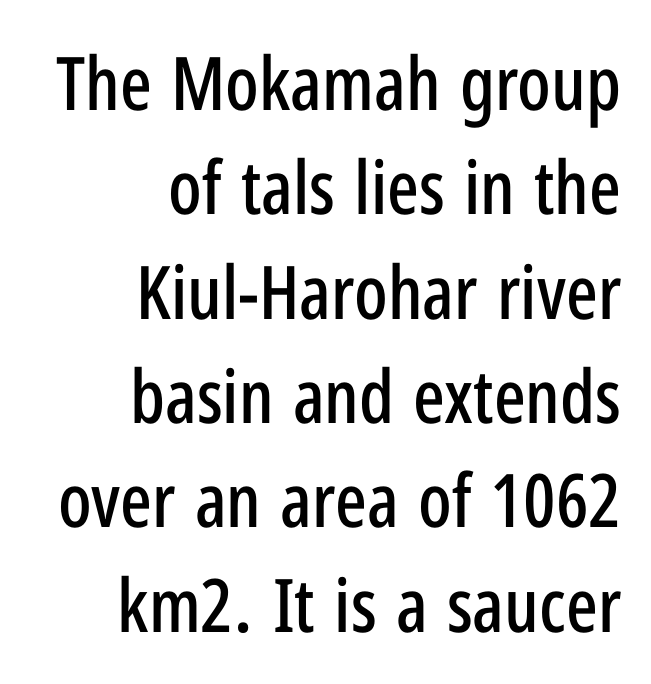
The image shows 74 px condensed sans-serif type, upright; set right-aligned, normal line spacing (1.41x), normal letter spacing, not underlined; low stroke contrast and a medium x-height.
